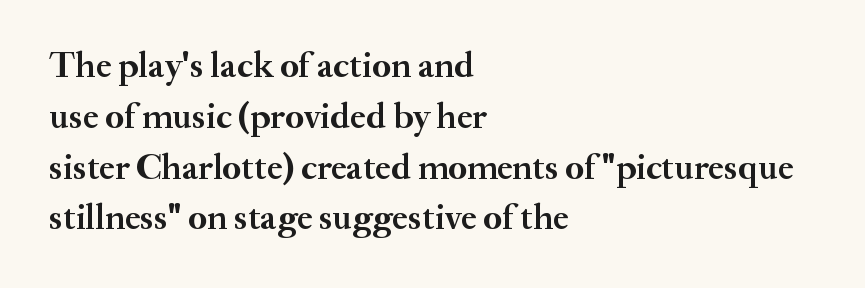
{"serif": "yes", "italic": "no", "bold": "yes", "weight": "semibold", "width": "normal", "stroke_contrast": "medium", "x_height": "small", "monospaced": "no", "underline": "no", "align": "left", "line_spacing": "normal", "line_spacing_ratio": 1.41, "letter_spacing": "normal", "letter_spacing_em": 0.0, "glyph_px": 36}
